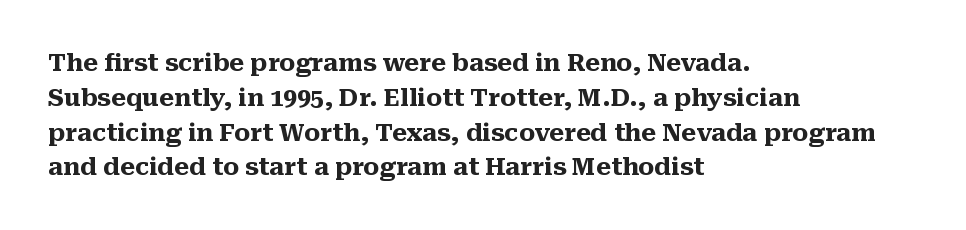
The image shows 24 px bold type, upright; set left-aligned, normal line spacing (1.45x), normal letter spacing, not underlined.
